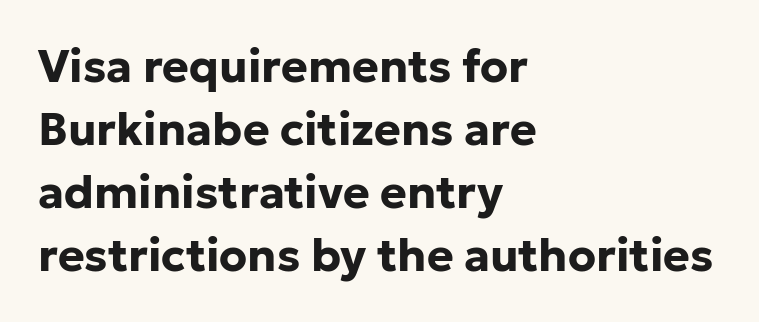
{"serif": "no", "italic": "no", "bold": "yes", "weight": "bold", "width": "normal", "stroke_contrast": "low", "x_height": "medium", "monospaced": "no", "underline": "no", "align": "left", "line_spacing": "normal", "line_spacing_ratio": 1.4, "letter_spacing": "normal", "letter_spacing_em": 0.0, "glyph_px": 45}
